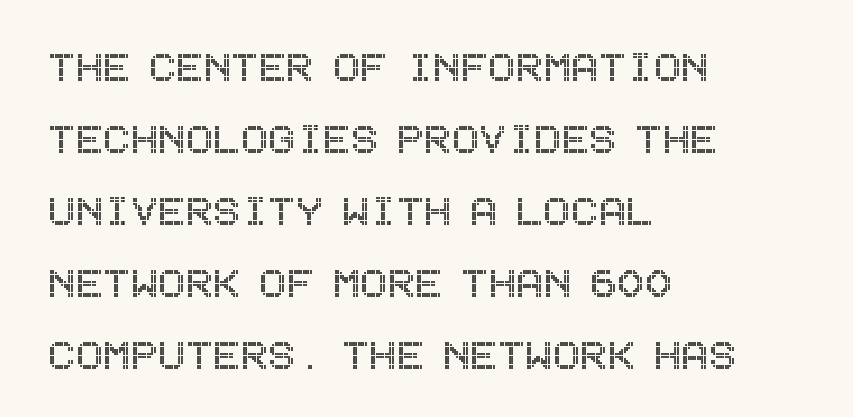
Q: Is the text italic (slanted)? A: No, it is upright.
Q: Is the text underlined? A: No.
Q: How is the paragraph aligned? A: Left-aligned.
Q: Is the spacing between letters normal or unusually wide? A: Normal.
Q: Is the spacing between lines tight, normal or loose? A: Normal.
Q: Width (condensed, normal, or wide)? A: Condensed.
Q: x-height? A: Large.
